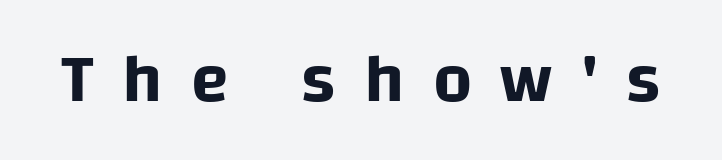
{"serif": "no", "italic": "no", "width": "normal", "stroke_contrast": "low", "x_height": "large", "monospaced": "no", "underline": "no", "letter_spacing": "wide", "letter_spacing_em": 0.41, "glyph_px": 69}
